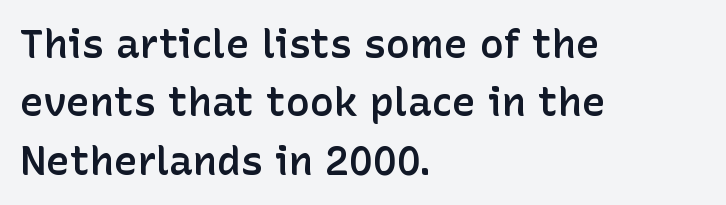
The image shows 40 px semibold sans-serif type, upright; set left-aligned, normal line spacing (1.46x), normal letter spacing, not underlined; low stroke contrast and a medium x-height.
